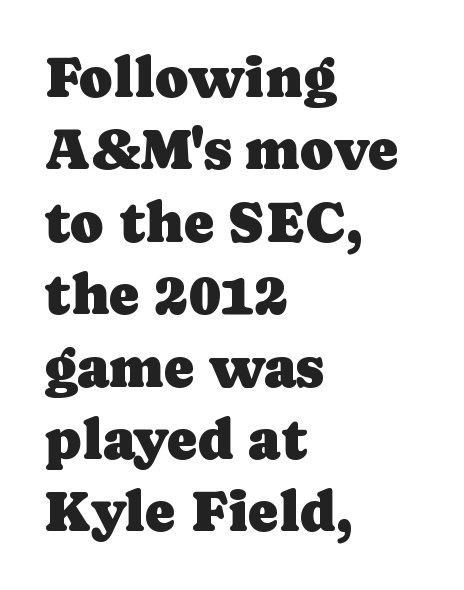
Q: Is the text italic (slanted)? A: No, it is upright.
Q: Is the typeface a serif or a sans-serif typeface? A: Serif.
Q: Is the text underlined? A: No.
Q: How is the paragraph aligned? A: Left-aligned.
Q: Is the spacing between letters normal or unusually wide? A: Normal.
Q: Is the spacing between lines tight, normal or loose? A: Normal.
Q: Width (condensed, normal, or wide)? A: Normal.
Q: Stroke contrast? A: Low.
Q: x-height? A: Medium.
Q: Monospaced? A: No.
